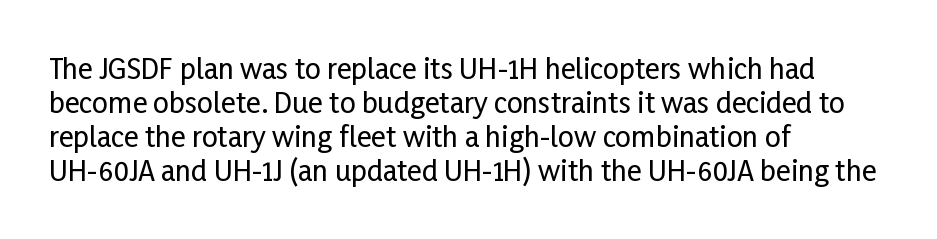
Q: Is the text italic (slanted)? A: No, it is upright.
Q: Is the typeface a serif or a sans-serif typeface? A: Sans-serif.
Q: Is the text underlined? A: No.
Q: How is the paragraph aligned? A: Left-aligned.
Q: Is the spacing between letters normal or unusually wide? A: Normal.
Q: Width (condensed, normal, or wide)? A: Condensed.
Q: Stroke contrast? A: Low.
Q: x-height? A: Medium.
Q: Monospaced? A: No.
